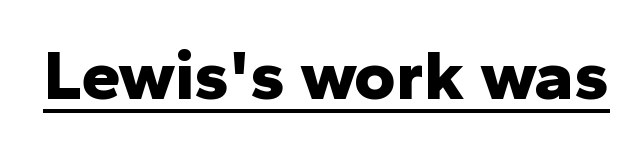
The image shows 71 px bold sans-serif type, upright; set normal letter spacing, underlined; low stroke contrast and a medium x-height.
